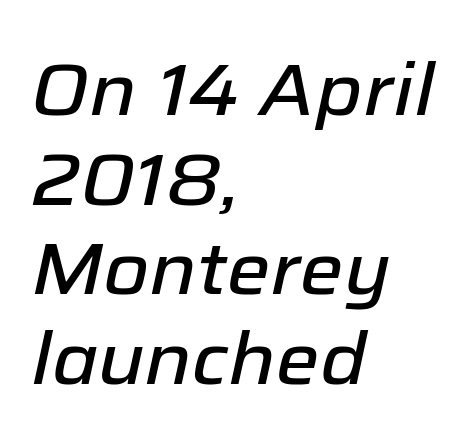
{"italic": "yes", "lean": "right", "slant_degrees": 12, "width": "normal", "stroke_contrast": "low", "x_height": "medium", "monospaced": "no", "underline": "no", "align": "left", "line_spacing_ratio": 1.21, "letter_spacing": "normal", "letter_spacing_em": 0.0, "glyph_px": 74}
